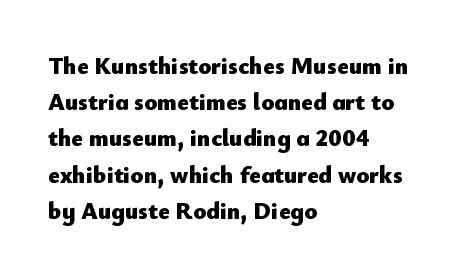
The vertical gap from one line to the next is medium. In terms of posture, this sample is upright. Look at the stroke-to-counter ratio: heavy, a bold. Clear beneath every line of the passage. Casual observation: everything's shoved over to the left. You could call the tracking neutral — neither tight nor loose.
